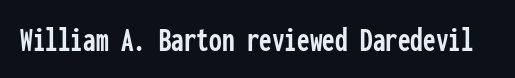
Tracking here is standard; glyphs follow each other at the usual distance. Any mark beneath the type? The region is blank. A sans-serif font was chosen for this passage. Is this a fixed-width face? Yes — each glyph sits in an identical cell. If you drew a line through each stem, it would be perfectly vertical.
